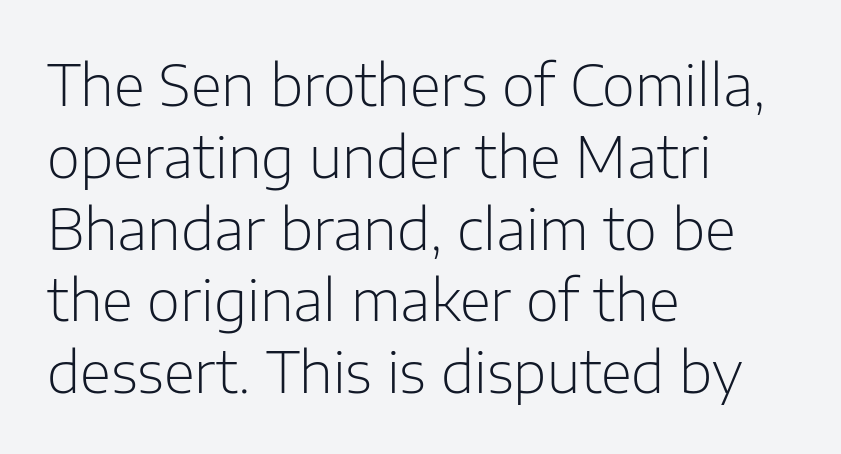
Just letters on the line, the space beneath them empty. The paragraph shown leans on its left margin. Each letter keeps its own natural width here, so spacing adapts to shape. Letter spacing: default. One glance says typical: line gaps are just what's usual.
